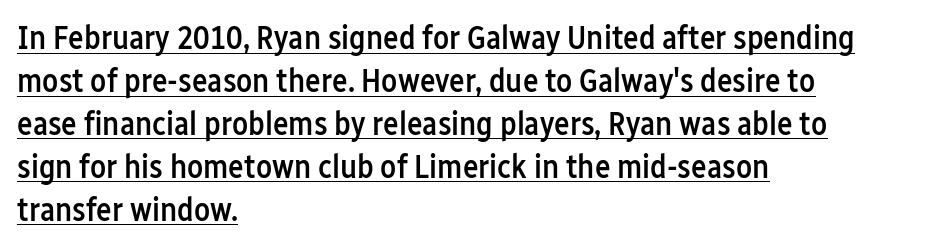
The image shows 33 px semibold, condensed sans-serif type, upright; set left-aligned, normal line spacing (1.3x), normal letter spacing, underlined; low stroke contrast and a medium x-height.
